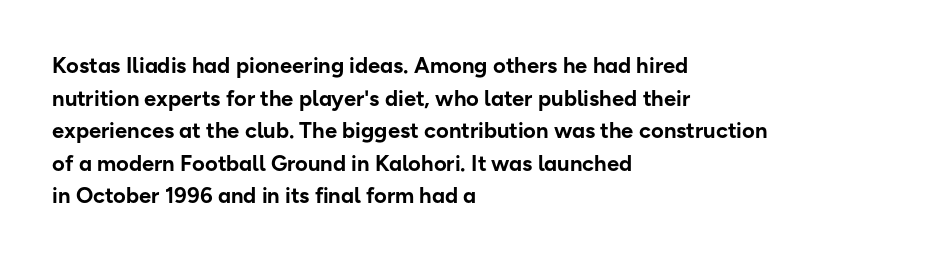
The image shows 22 px bold type, upright; set left-aligned, normal line spacing (1.48x), normal letter spacing, not underlined.
